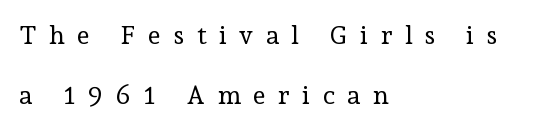
{"italic": "no", "bold": "no", "underline": "no", "align": "left", "line_spacing": "loose", "line_spacing_ratio": 2.29, "letter_spacing": "wide", "letter_spacing_em": 0.47, "glyph_px": 26}
